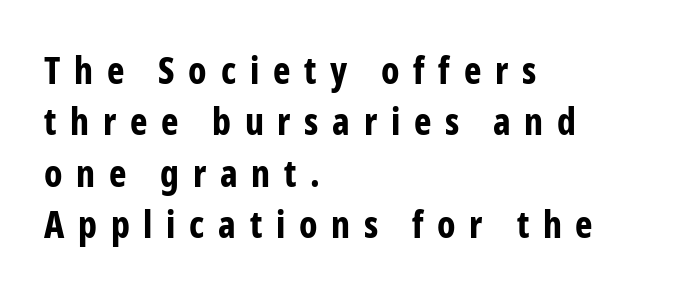
The image shows 37 px bold, condensed sans-serif type, upright; set left-aligned, normal line spacing (1.39x), unusually wide letter spacing (+0.37 em), not underlined; low stroke contrast and a medium x-height.
